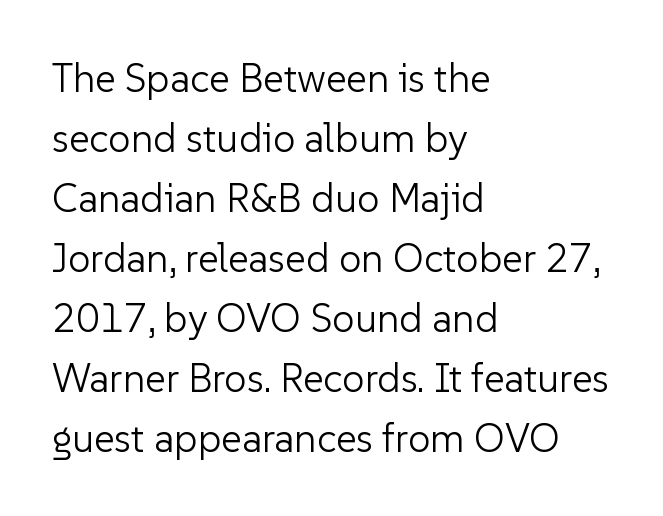
Does extra space separate the letters? No, they use regular spacing. Spacing verdict: proportional, widths tailored to each character. Is there much room between lines? A standard amount, neither cramped nor airy. Upright lettering throughout. Serif or sans? Sans — the stroke terminals are bare.
